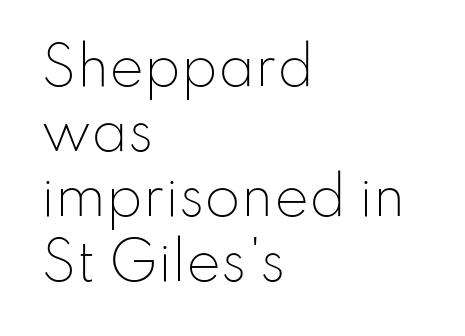
Q: Is the text bold? A: No.
Q: Is the text italic (slanted)? A: No, it is upright.
Q: Is the typeface a serif or a sans-serif typeface? A: Sans-serif.
Q: Is the text underlined? A: No.
Q: How is the paragraph aligned? A: Left-aligned.
Q: Is the spacing between letters normal or unusually wide? A: Normal.
Q: Is the spacing between lines tight, normal or loose? A: Normal.
Q: Width (condensed, normal, or wide)? A: Normal.
Q: Stroke contrast? A: Low.
Q: x-height? A: Small.
Q: Monospaced? A: No.
